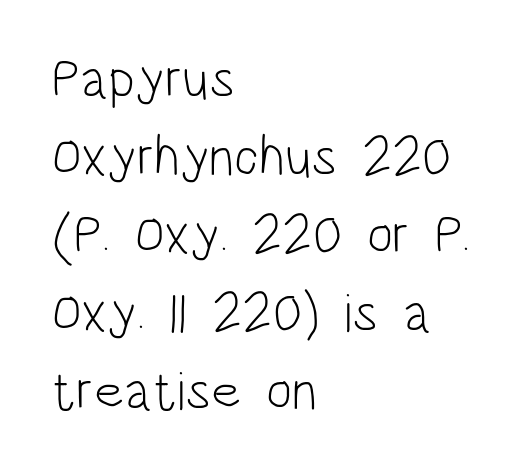
Q: Is the text bold? A: No.
Q: Is the text italic (slanted)? A: No, it is upright.
Q: Is the typeface a serif or a sans-serif typeface? A: Sans-serif.
Q: Is the text underlined? A: No.
Q: How is the paragraph aligned? A: Left-aligned.
Q: Is the spacing between letters normal or unusually wide? A: Normal.
Q: Is the spacing between lines tight, normal or loose? A: Normal.
Q: Width (condensed, normal, or wide)? A: Condensed.
Q: Stroke contrast? A: Low.
Q: x-height? A: Large.
Q: Monospaced? A: No.
